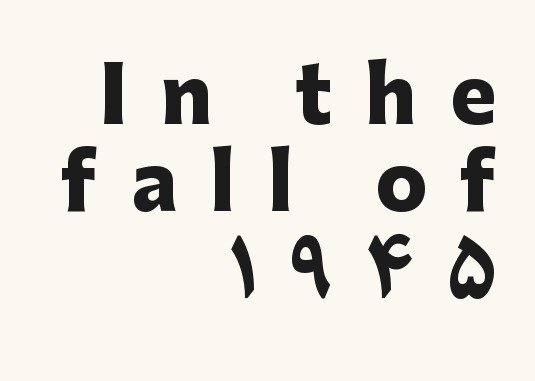
Posture: straight, roman, zero tilt. This sample is right-justified, so line beginnings fall wherever the words allow. A typesetter would label this face a sans. The rendering uses a small line-height, squeezing the rows. Heavy, bold letterforms. The passage shown is typed in a proportional face where columns would drift.
